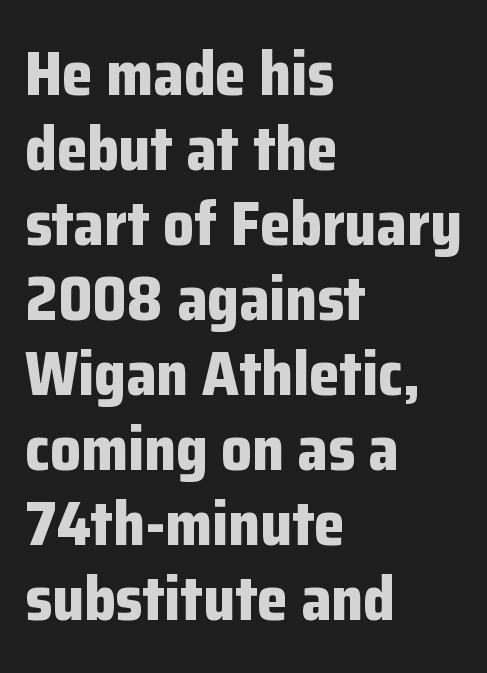
The image shows 61 px bold sans-serif type, upright; set left-aligned, line spacing 1.23x, normal letter spacing, not underlined; low stroke contrast and a medium x-height.
